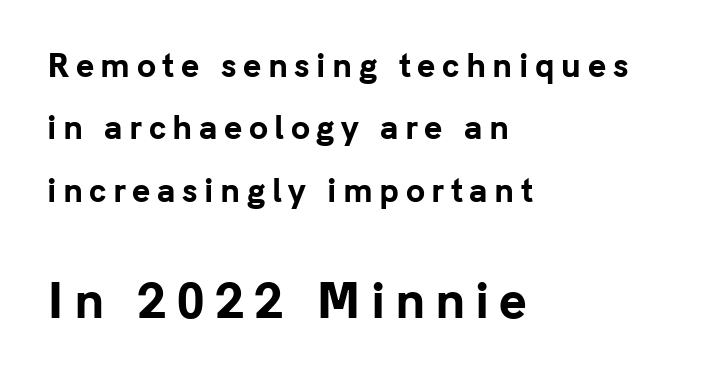
The image shows 47 px bold sans-serif type, upright; set left-aligned, loose line spacing (2.01x), unusually wide letter spacing (+0.21 em), not underlined; the second (bottom) block is 1.52x larger; low stroke contrast and a medium x-height.
